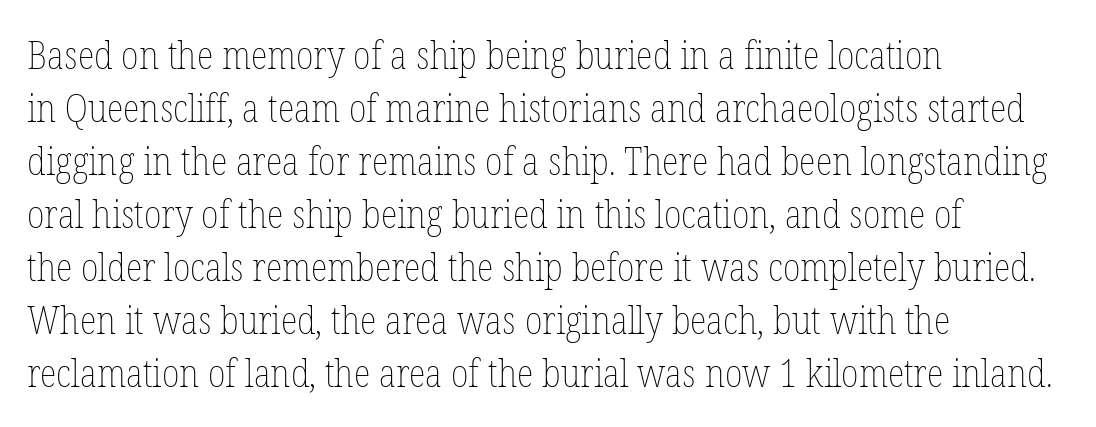
Q: Is the text bold? A: No.
Q: Is the text italic (slanted)? A: No, it is upright.
Q: Is the text underlined? A: No.
Q: How is the paragraph aligned? A: Left-aligned.
Q: Is the spacing between letters normal or unusually wide? A: Normal.
Q: Is the spacing between lines tight, normal or loose? A: Normal.
Q: Width (condensed, normal, or wide)? A: Condensed.
Q: Stroke contrast? A: Low.
Q: x-height? A: Medium.
Q: Monospaced? A: No.
